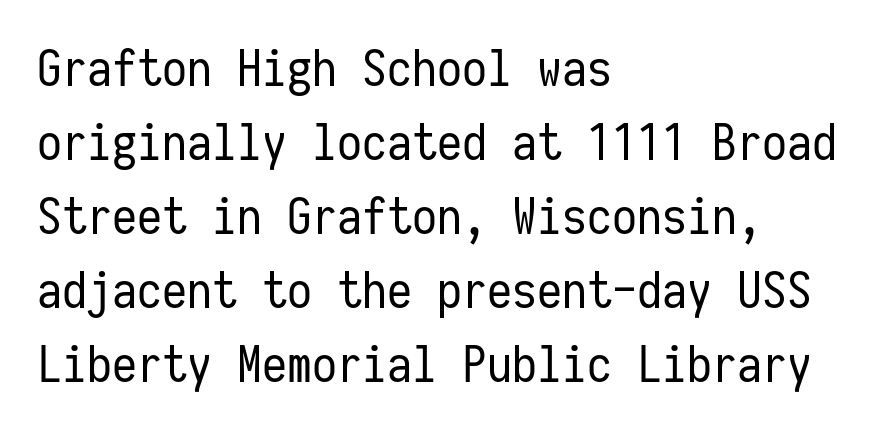
Q: Is the text bold? A: No.
Q: Is the text italic (slanted)? A: No, it is upright.
Q: Is the typeface a serif or a sans-serif typeface? A: Sans-serif.
Q: Is the text underlined? A: No.
Q: How is the paragraph aligned? A: Left-aligned.
Q: Is the spacing between letters normal or unusually wide? A: Normal.
Q: Is the spacing between lines tight, normal or loose? A: Normal.
Q: Width (condensed, normal, or wide)? A: Condensed.
Q: Stroke contrast? A: Low.
Q: x-height? A: Medium.
Q: Monospaced? A: Yes.
